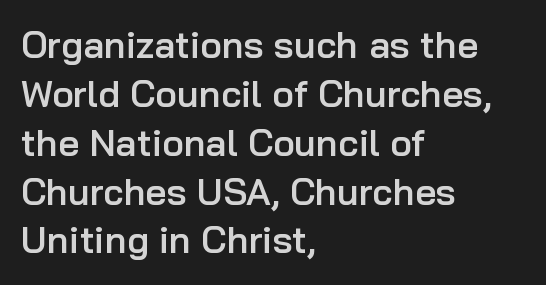
Q: Is the text bold? A: Semi-bold.
Q: Is the text italic (slanted)? A: No, it is upright.
Q: Is the typeface a serif or a sans-serif typeface? A: Sans-serif.
Q: Is the text underlined? A: No.
Q: How is the paragraph aligned? A: Left-aligned.
Q: Is the spacing between letters normal or unusually wide? A: Normal.
Q: Is the spacing between lines tight, normal or loose? A: Normal.
Q: Width (condensed, normal, or wide)? A: Normal.
Q: Stroke contrast? A: Low.
Q: x-height? A: Medium.
Q: Monospaced? A: No.
